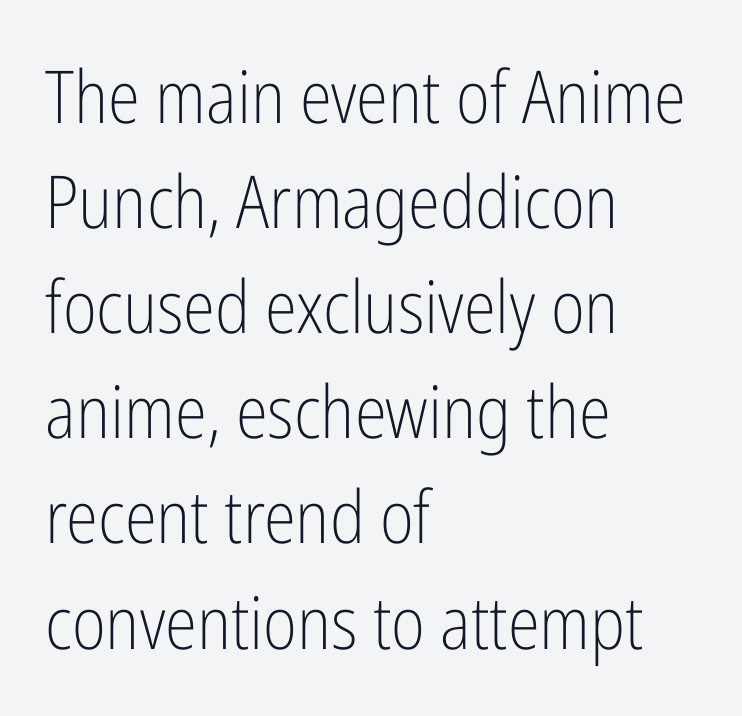
Q: Is the text bold? A: No.
Q: Is the text italic (slanted)? A: No, it is upright.
Q: Is the typeface a serif or a sans-serif typeface? A: Sans-serif.
Q: Is the text underlined? A: No.
Q: How is the paragraph aligned? A: Left-aligned.
Q: Is the spacing between letters normal or unusually wide? A: Normal.
Q: Is the spacing between lines tight, normal or loose? A: Normal.
Q: Width (condensed, normal, or wide)? A: Condensed.
Q: Stroke contrast? A: Low.
Q: x-height? A: Medium.
Q: Monospaced? A: No.
